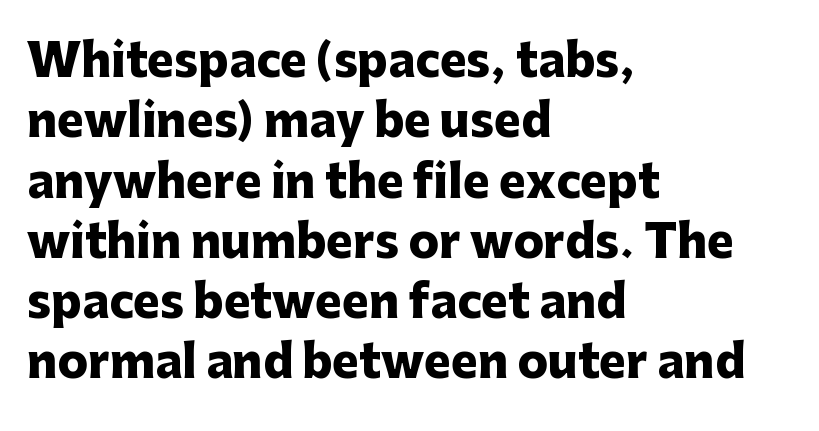
Q: Is the text bold? A: Yes.
Q: Is the text italic (slanted)? A: No, it is upright.
Q: Is the typeface a serif or a sans-serif typeface? A: Sans-serif.
Q: Is the text underlined? A: No.
Q: How is the paragraph aligned? A: Left-aligned.
Q: Is the spacing between letters normal or unusually wide? A: Normal.
Q: Is the spacing between lines tight, normal or loose? A: Normal.
Q: Width (condensed, normal, or wide)? A: Normal.
Q: Stroke contrast? A: Low.
Q: x-height? A: Medium.
Q: Monospaced? A: No.
